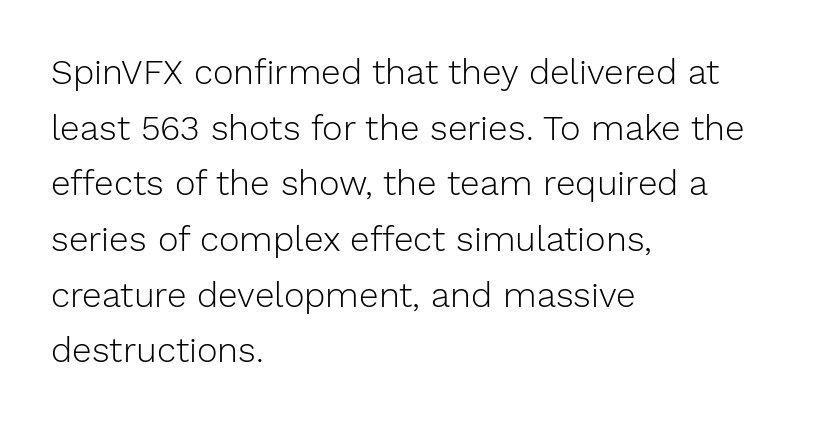
Q: Is the text bold? A: No.
Q: Is the text italic (slanted)? A: No, it is upright.
Q: Is the typeface a serif or a sans-serif typeface? A: Sans-serif.
Q: Is the text underlined? A: No.
Q: How is the paragraph aligned? A: Left-aligned.
Q: Is the spacing between letters normal or unusually wide? A: Normal.
Q: Is the spacing between lines tight, normal or loose? A: Normal.
Q: Width (condensed, normal, or wide)? A: Normal.
Q: Stroke contrast? A: Low.
Q: x-height? A: Medium.
Q: Monospaced? A: No.
